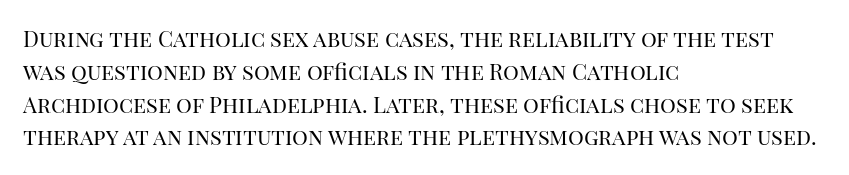
Q: Is the text bold? A: No.
Q: Is the text italic (slanted)? A: No, it is upright.
Q: Is the text underlined? A: No.
Q: How is the paragraph aligned? A: Left-aligned.
Q: Is the spacing between letters normal or unusually wide? A: Normal.
Q: Is the spacing between lines tight, normal or loose? A: Normal.
